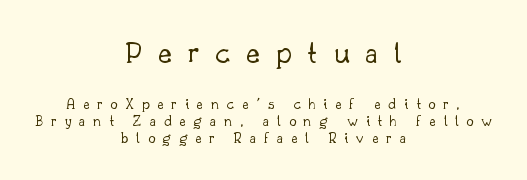
The image shows 33 px light type, upright; set centered, tight line spacing (1.05x), unusually wide letter spacing (+0.48 em), not underlined; the first (top) block is 2.06x larger; low stroke contrast and a small x-height.
